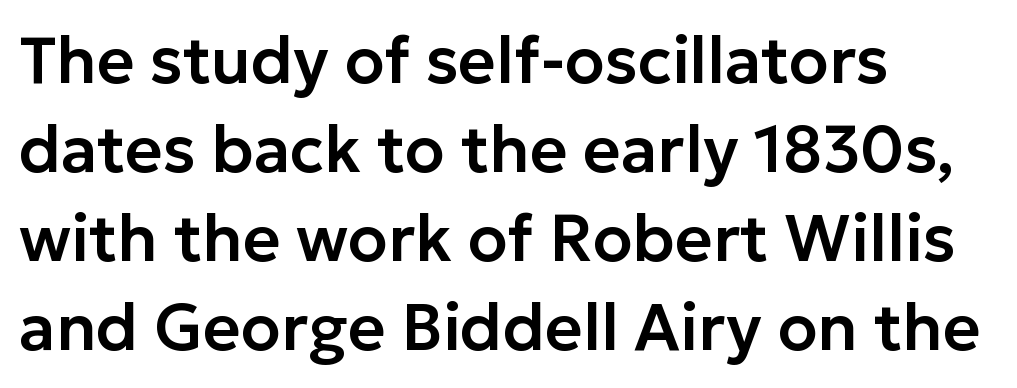
{"serif": "no", "italic": "no", "width": "normal", "stroke_contrast": "low", "x_height": "medium", "monospaced": "no", "underline": "no", "align": "left", "line_spacing": "normal", "line_spacing_ratio": 1.37, "letter_spacing": "normal", "letter_spacing_em": 0.0, "glyph_px": 65}
